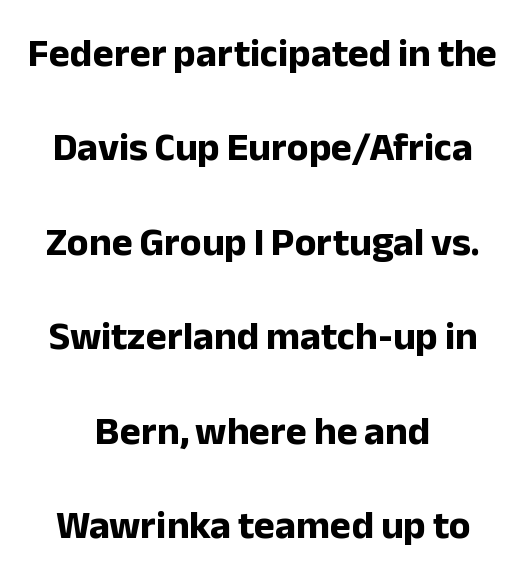
Q: Is the text bold? A: Yes.
Q: Is the text italic (slanted)? A: No, it is upright.
Q: Is the typeface a serif or a sans-serif typeface? A: Sans-serif.
Q: Is the text underlined? A: No.
Q: How is the paragraph aligned? A: Centered.
Q: Is the spacing between letters normal or unusually wide? A: Normal.
Q: Is the spacing between lines tight, normal or loose? A: Loose.
Q: Width (condensed, normal, or wide)? A: Normal.
Q: Stroke contrast? A: Low.
Q: x-height? A: Medium.
Q: Monospaced? A: No.
